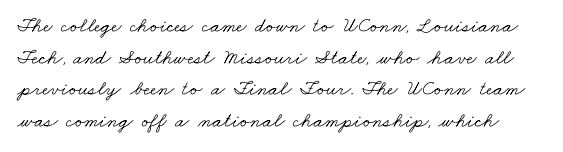
Q: Is the text bold? A: No.
Q: Is the text underlined? A: No.
Q: Is the spacing between letters normal or unusually wide? A: Normal.
Q: Is the spacing between lines tight, normal or loose? A: Normal.
